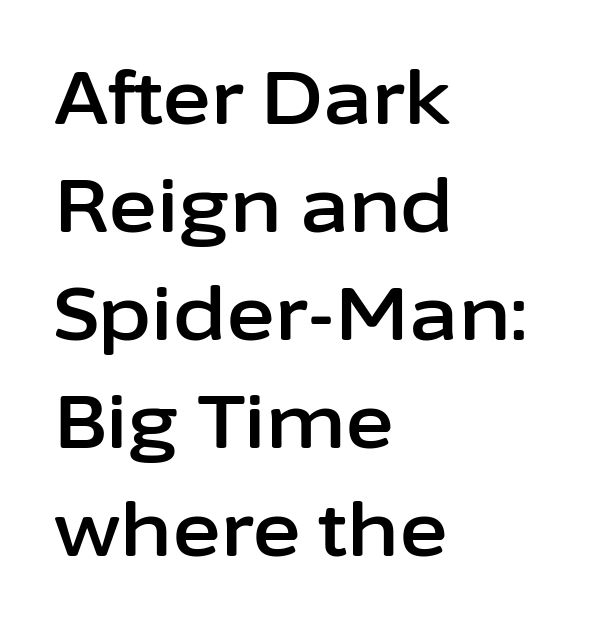
Q: Is the text italic (slanted)? A: No, it is upright.
Q: Is the typeface a serif or a sans-serif typeface? A: Sans-serif.
Q: Is the text underlined? A: No.
Q: How is the paragraph aligned? A: Left-aligned.
Q: Is the spacing between letters normal or unusually wide? A: Normal.
Q: Is the spacing between lines tight, normal or loose? A: Normal.
Q: Width (condensed, normal, or wide)? A: Normal.
Q: Stroke contrast? A: Low.
Q: x-height? A: Medium.
Q: Monospaced? A: No.
